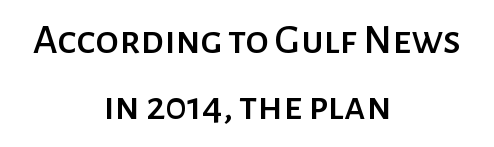
A roman cut, with each character standing at attention. Proportional: the letters do not fall into vertical columns. Compared with a flush-left layout, this one balances lines on the center instead. How would I describe the line gaps? Plain and ordinary. A clean baseline with only descenders dipping below it. No extra tracking has been applied to these lines.
